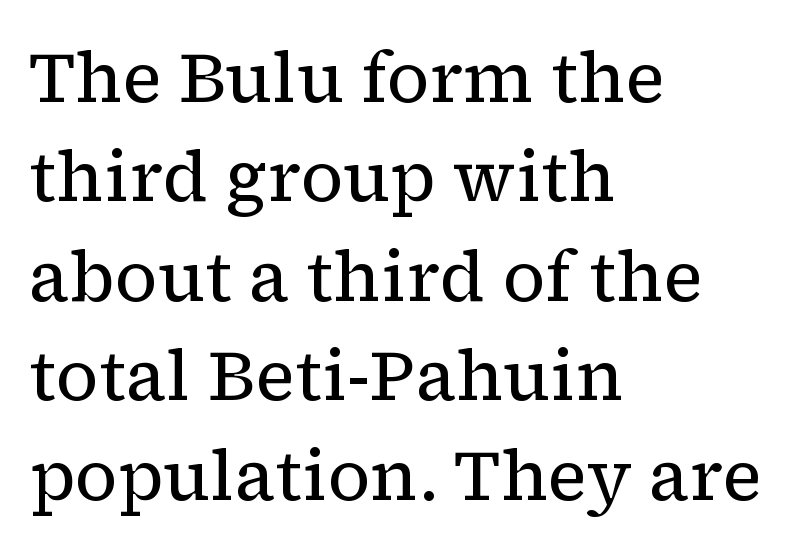
Q: Is the text bold? A: No.
Q: Is the text italic (slanted)? A: No, it is upright.
Q: Is the typeface a serif or a sans-serif typeface? A: Serif.
Q: Is the text underlined? A: No.
Q: How is the paragraph aligned? A: Left-aligned.
Q: Is the spacing between letters normal or unusually wide? A: Normal.
Q: Is the spacing between lines tight, normal or loose? A: Normal.
Q: Width (condensed, normal, or wide)? A: Normal.
Q: Stroke contrast? A: Low.
Q: x-height? A: Medium.
Q: Monospaced? A: No.
